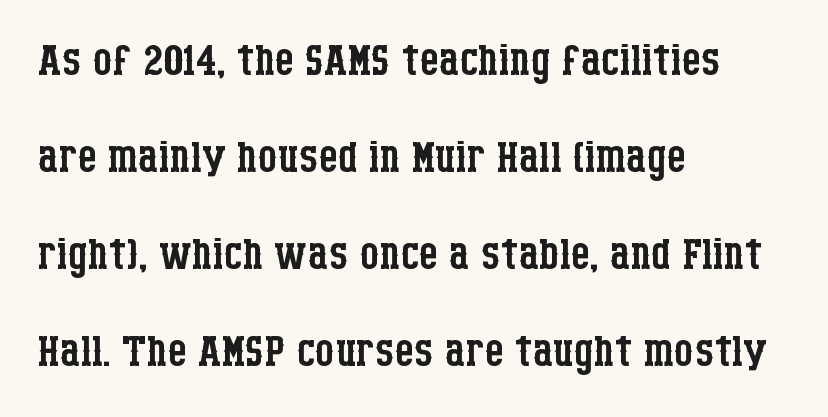
The image shows 61 px regular-weight, condensed serif type, upright; set left-aligned, normal line spacing (1.59x), normal letter spacing, not underlined; low stroke contrast and a large x-height.
